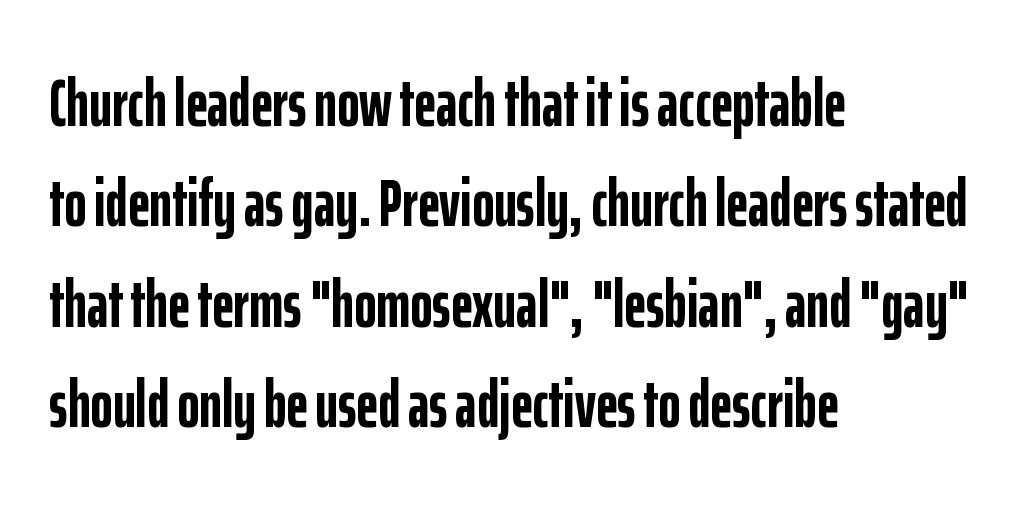
Q: Is the text bold? A: Yes.
Q: Is the text italic (slanted)? A: No, it is upright.
Q: Is the typeface a serif or a sans-serif typeface? A: Sans-serif.
Q: Is the text underlined? A: No.
Q: How is the paragraph aligned? A: Left-aligned.
Q: Is the spacing between letters normal or unusually wide? A: Normal.
Q: Is the spacing between lines tight, normal or loose? A: Normal.
Q: Width (condensed, normal, or wide)? A: Condensed.
Q: Stroke contrast? A: Low.
Q: x-height? A: Medium.
Q: Monospaced? A: No.
